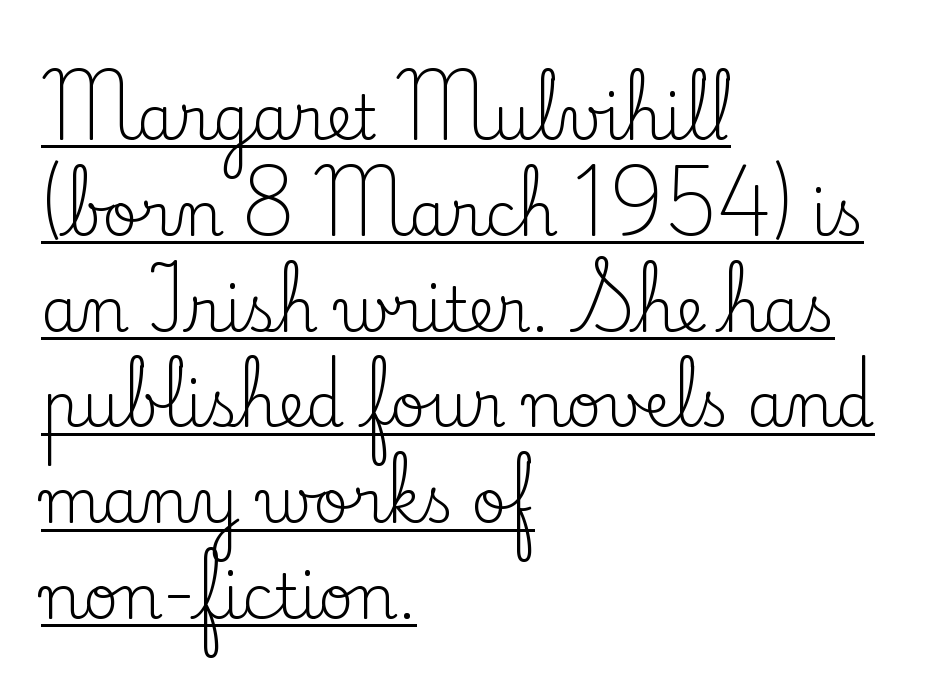
The image shows 61 px regular-weight type, upright; set left-aligned, normal line spacing (1.57x), normal letter spacing, underlined; low stroke contrast and a small x-height.
